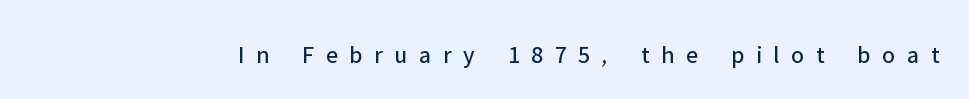
{"italic": "no", "bold": "no", "underline": "no", "letter_spacing": "wide", "letter_spacing_em": 0.46, "glyph_px": 25}
